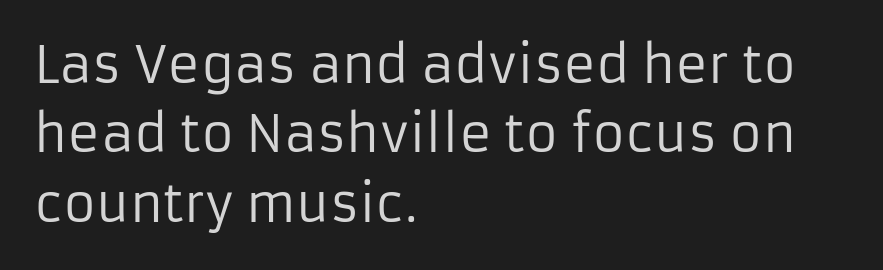
{"serif": "no", "italic": "no", "bold": "no", "weight": "regular", "width": "normal", "stroke_contrast": "low", "x_height": "medium", "monospaced": "no", "underline": "no", "align": "left", "line_spacing": "normal", "line_spacing_ratio": 1.39, "letter_spacing": "normal", "letter_spacing_em": 0.0, "glyph_px": 50}
